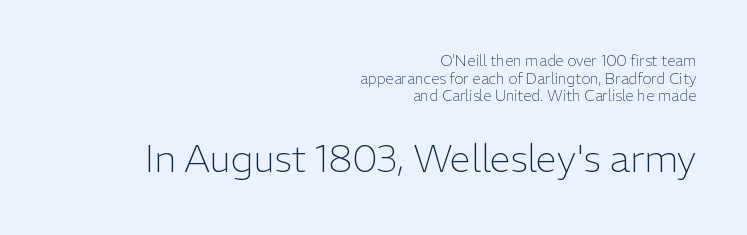
Q: Is the text bold? A: No.
Q: Is the text italic (slanted)? A: No, it is upright.
Q: Is the typeface a serif or a sans-serif typeface? A: Sans-serif.
Q: Is the text underlined? A: No.
Q: How is the paragraph aligned? A: Right-aligned.
Q: Is the spacing between letters normal or unusually wide? A: Normal.
Q: Which block of text is set in a larger size, the first (top) or the second (bottom)? A: The second (bottom) one.
Q: Width (condensed, normal, or wide)? A: Normal.
Q: Stroke contrast? A: Low.
Q: x-height? A: Medium.
Q: Monospaced? A: No.
